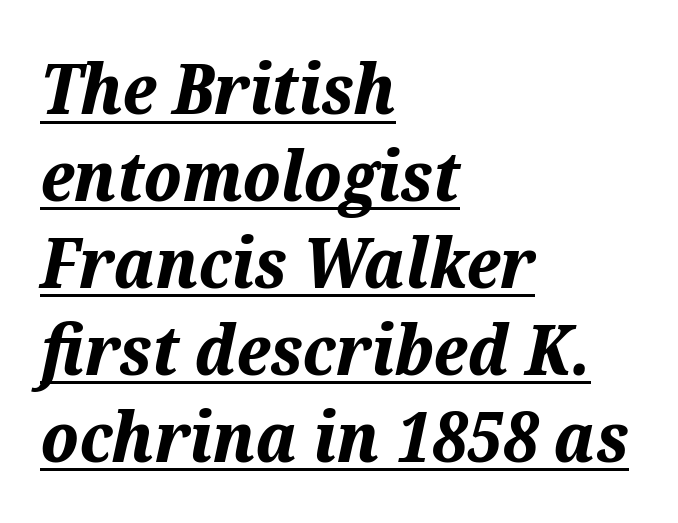
A dark, heavy texture on the line: the type is bold. The text carries the slant typical of an italic or oblique font. Looks like regular typesetting: each glyph gets only the width it needs. Each word holds together tightly as a unit, with standard inter-letter gaps. Teacher's note: observe the even left margin — that is flush-left alignment. Emphasis is given by a line drawn under the lettering.
